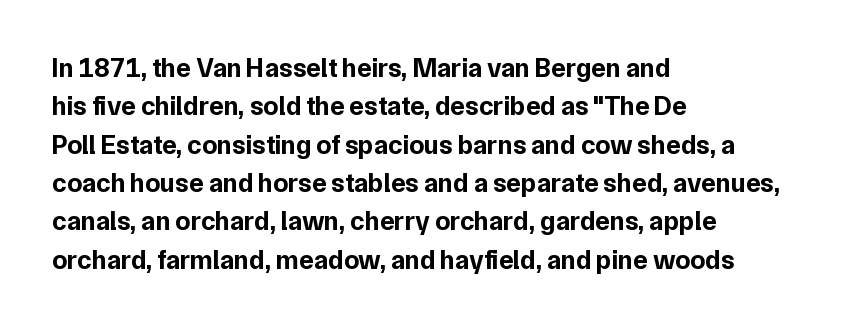
Glyph-to-glyph distance matches everyday printed text. Notice how thick the strokes are: this is what a full bold looks like. A normal amount of white space separates one row of letters from the next. Only glyphs here, with clear space below each row. Vertical strokes here are truly vertical.
